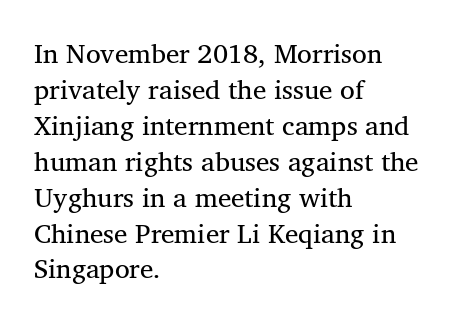
The image shows 27 px text type; set left-aligned, normal line spacing (1.33x), normal letter spacing, not underlined.
